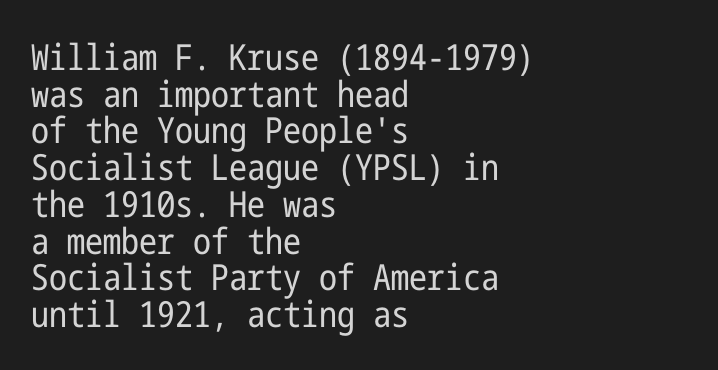
Q: Is the text bold? A: No.
Q: Is the text italic (slanted)? A: No, it is upright.
Q: Is the typeface a serif or a sans-serif typeface? A: Sans-serif.
Q: Is the text underlined? A: No.
Q: How is the paragraph aligned? A: Left-aligned.
Q: Is the spacing between letters normal or unusually wide? A: Normal.
Q: Is the spacing between lines tight, normal or loose? A: Tight.
Q: Width (condensed, normal, or wide)? A: Condensed.
Q: Stroke contrast? A: Low.
Q: x-height? A: Medium.
